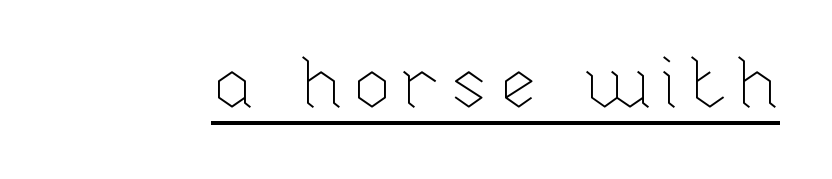
{"italic": "no", "bold": "no", "weight": "thin", "width": "normal", "stroke_contrast": "low", "x_height": "medium", "monospaced": "no", "underline": "yes", "glyph_px": 72}
